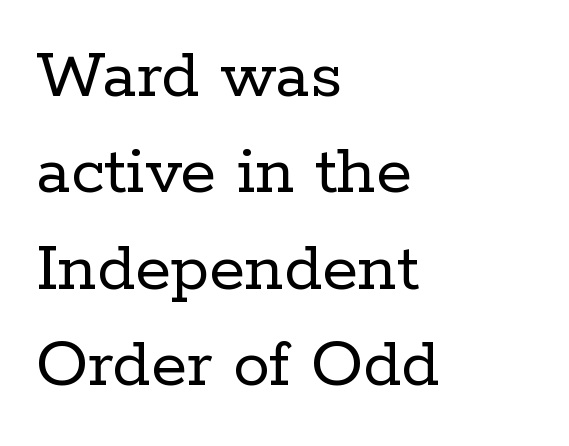
The image shows 73 px regular-weight serif type, upright; set left-aligned, normal line spacing (1.32x), normal letter spacing, not underlined; low stroke contrast and a medium x-height.
